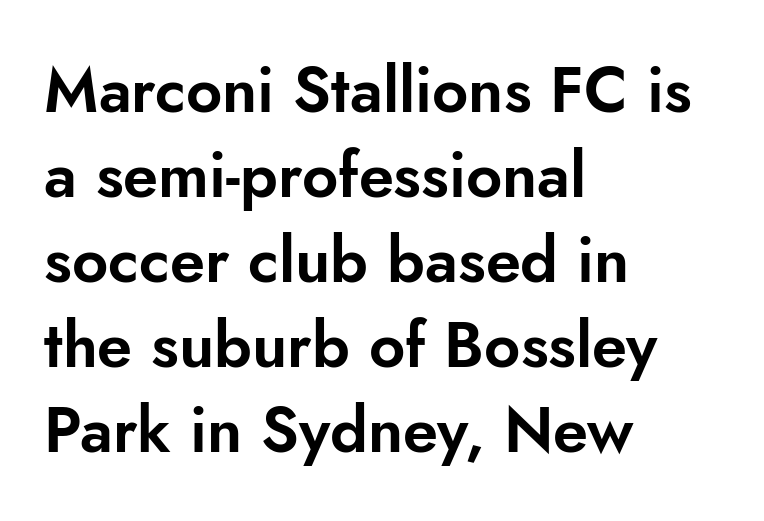
{"serif": "no", "italic": "no", "width": "normal", "stroke_contrast": "low", "x_height": "small", "monospaced": "no", "underline": "no", "align": "left", "line_spacing": "normal", "line_spacing_ratio": 1.35, "letter_spacing": "normal", "letter_spacing_em": 0.0, "glyph_px": 63}
